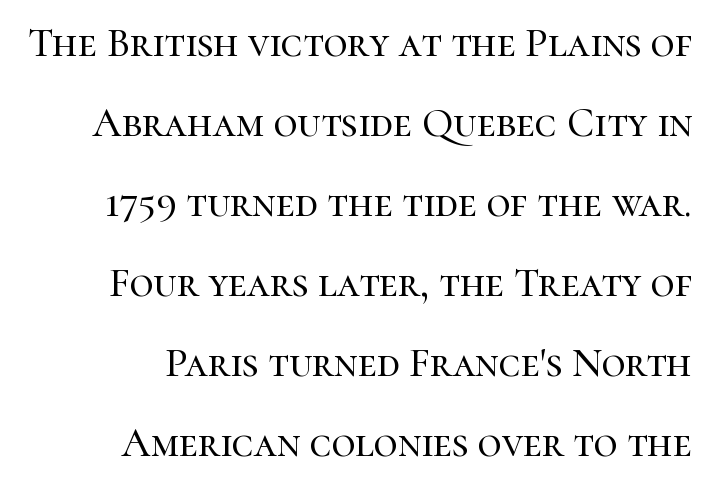
Q: Is the text italic (slanted)? A: No, it is upright.
Q: Is the typeface a serif or a sans-serif typeface? A: Serif.
Q: Is the text underlined? A: No.
Q: How is the paragraph aligned? A: Right-aligned.
Q: Is the spacing between letters normal or unusually wide? A: Normal.
Q: Is the spacing between lines tight, normal or loose? A: Loose.
Q: Width (condensed, normal, or wide)? A: Normal.
Q: Stroke contrast? A: High.
Q: x-height? A: Medium.
Q: Monospaced? A: No.
